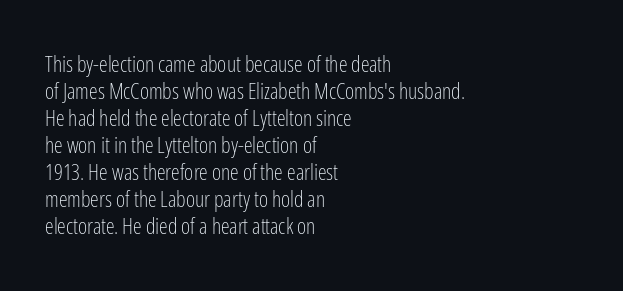
Q: Is the text bold? A: No.
Q: Is the text italic (slanted)? A: No, it is upright.
Q: Is the text underlined? A: No.
Q: How is the paragraph aligned? A: Left-aligned.
Q: Is the spacing between letters normal or unusually wide? A: Normal.
